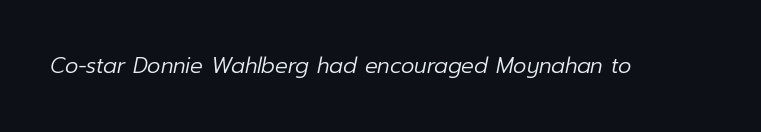
The image shows 21 px text type, italic (leaning right); set normal letter spacing, not underlined.
